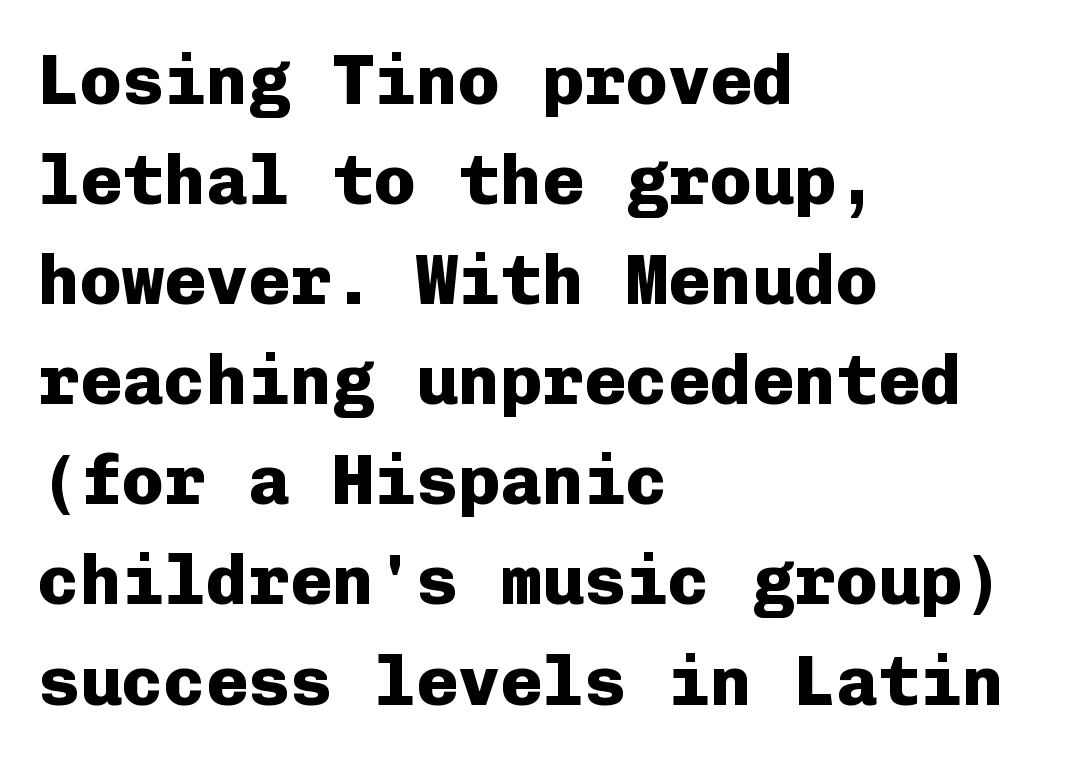
Here the glyphs are tracked normally, forming tight word shapes. The passage shown is not underscored anywhere. These words are printed bold, with thick strokes throughout. Typeset ragged right — the left edge is the straight one. Upright lettering throughout.
